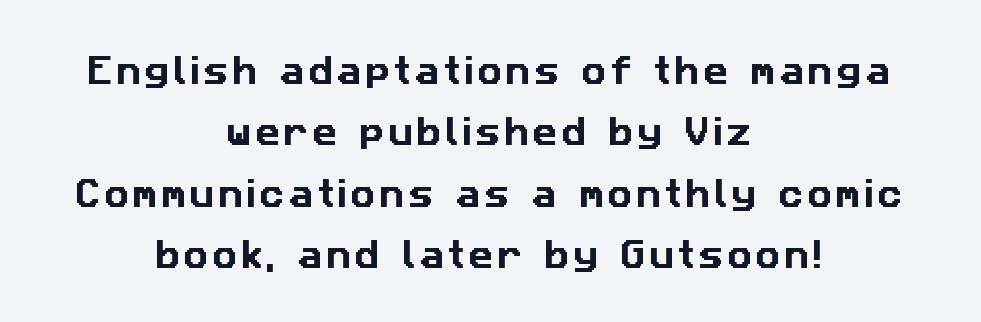
{"serif": "no", "width": "normal", "stroke_contrast": "low", "x_height": "medium", "monospaced": "no", "underline": "no", "align": "center", "line_spacing": "loose", "line_spacing_ratio": 1.98, "glyph_px": 31}
